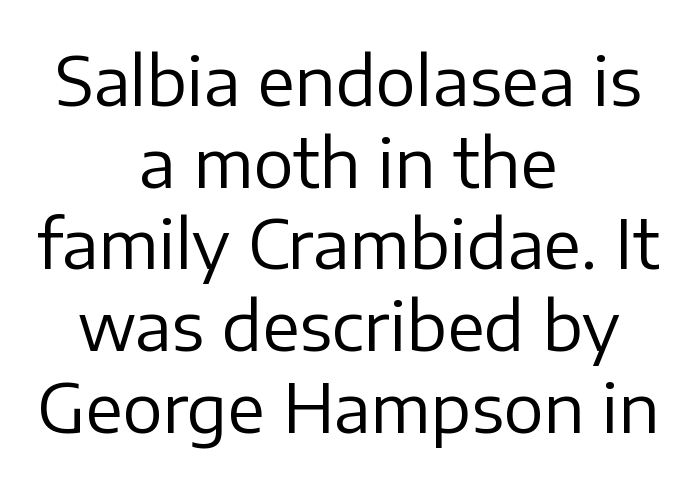
Each letter keeps its own natural width here, so spacing adapts to shape. If you drew a line through each stem, it would be perfectly vertical. The font family rendered here belongs to the sans-serif group. The text block is weighted toward neither margin, spreading evenly from the middle. Short note: letters normally spaced. No letter is thick-stroked: the sample isn't bold.
